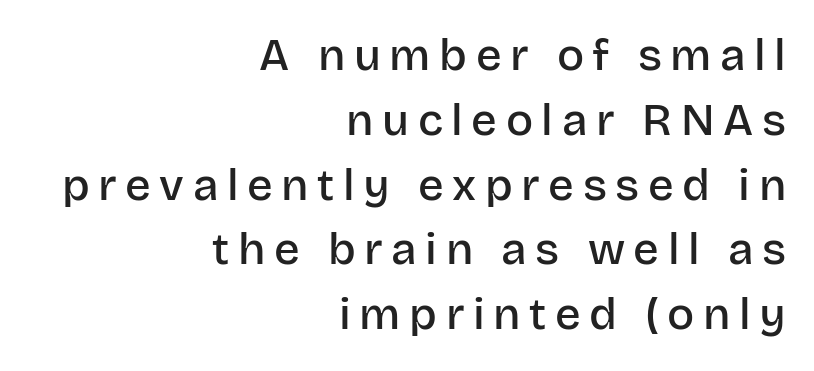
{"serif": "no", "italic": "no", "bold": "semi", "weight": "semibold", "width": "normal", "stroke_contrast": "low", "x_height": "large", "monospaced": "no", "underline": "no", "align": "right", "line_spacing": "normal", "line_spacing_ratio": 1.44, "glyph_px": 45}
